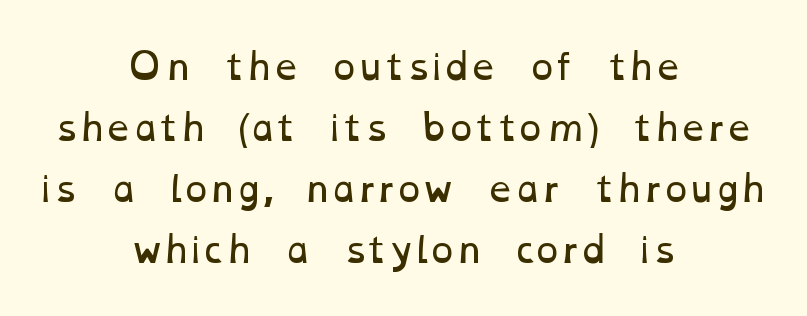
The image shows 35 px regular-weight, wide type; set centered, line spacing 1.74x, normal letter spacing, not underlined; low stroke contrast and a medium x-height.
